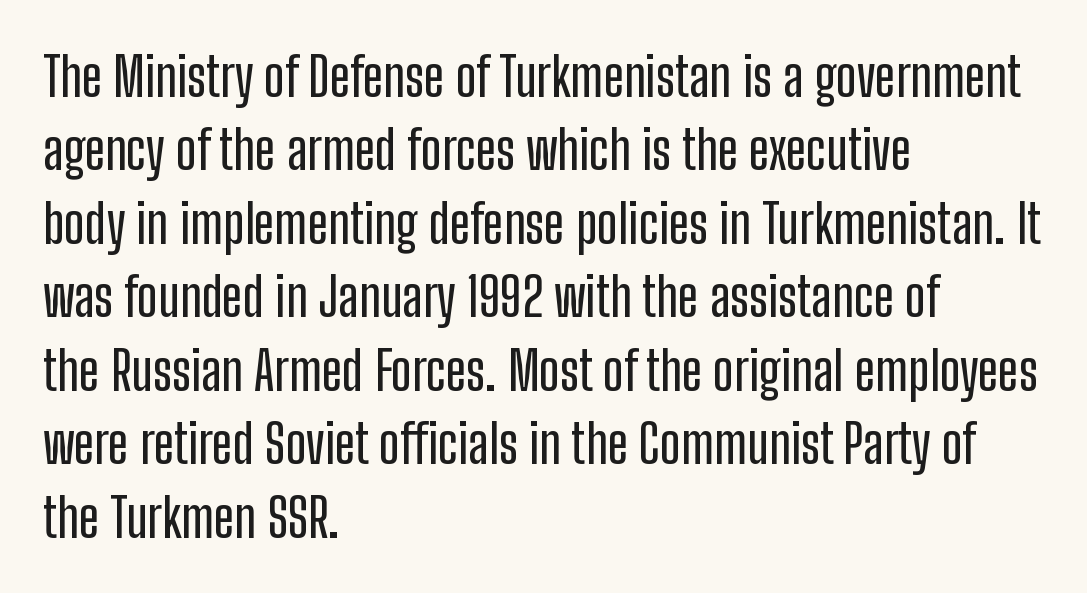
Q: Is the text italic (slanted)? A: No, it is upright.
Q: Is the typeface a serif or a sans-serif typeface? A: Sans-serif.
Q: Is the text underlined? A: No.
Q: How is the paragraph aligned? A: Left-aligned.
Q: Is the spacing between letters normal or unusually wide? A: Normal.
Q: Is the spacing between lines tight, normal or loose? A: Normal.
Q: Width (condensed, normal, or wide)? A: Condensed.
Q: Stroke contrast? A: Low.
Q: x-height? A: Medium.
Q: Monospaced? A: No.
